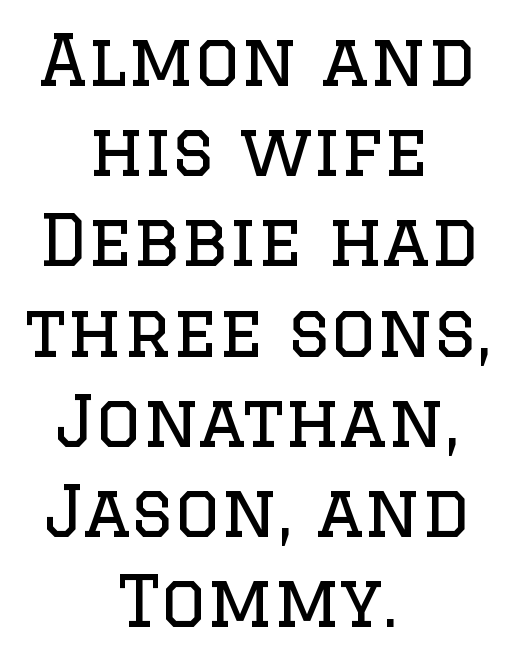
Q: Is the text bold? A: No.
Q: Is the text italic (slanted)? A: No, it is upright.
Q: Is the typeface a serif or a sans-serif typeface? A: Serif.
Q: Is the text underlined? A: No.
Q: How is the paragraph aligned? A: Centered.
Q: Is the spacing between letters normal or unusually wide? A: Normal.
Q: Is the spacing between lines tight, normal or loose? A: Normal.
Q: Width (condensed, normal, or wide)? A: Normal.
Q: Stroke contrast? A: Low.
Q: x-height? A: Large.
Q: Monospaced? A: No.
